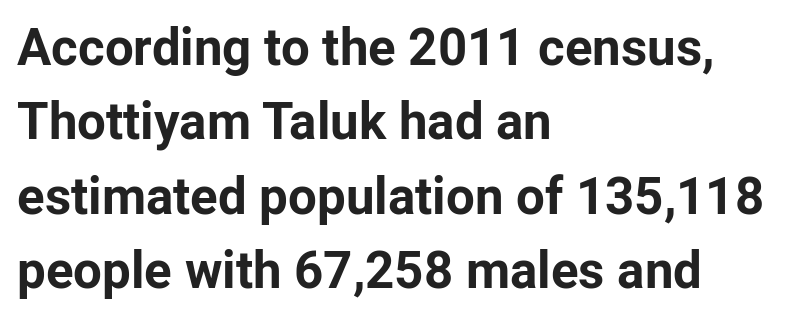
Q: Is the text bold? A: Yes.
Q: Is the text italic (slanted)? A: No, it is upright.
Q: Is the typeface a serif or a sans-serif typeface? A: Sans-serif.
Q: Is the text underlined? A: No.
Q: How is the paragraph aligned? A: Left-aligned.
Q: Is the spacing between letters normal or unusually wide? A: Normal.
Q: Is the spacing between lines tight, normal or loose? A: Normal.
Q: Width (condensed, normal, or wide)? A: Normal.
Q: Stroke contrast? A: Low.
Q: x-height? A: Medium.
Q: Monospaced? A: No.
